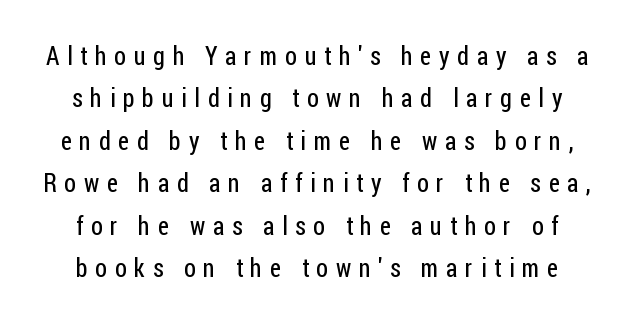
Q: Is the text bold? A: No.
Q: Is the text italic (slanted)? A: No, it is upright.
Q: Is the text underlined? A: No.
Q: Is the spacing between letters normal or unusually wide? A: Unusually wide.
Q: Is the spacing between lines tight, normal or loose? A: Normal.
